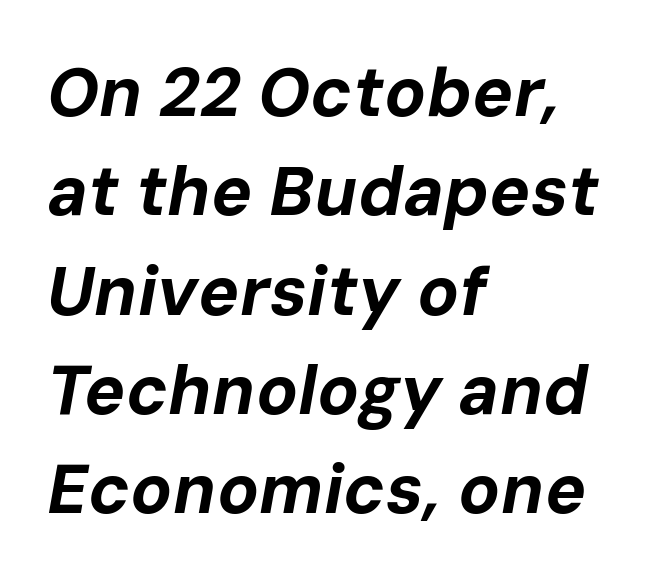
The image shows 69 px bold type, italic (leaning right); set left-aligned, normal line spacing (1.44x), normal letter spacing, not underlined; low stroke contrast and a medium x-height.
